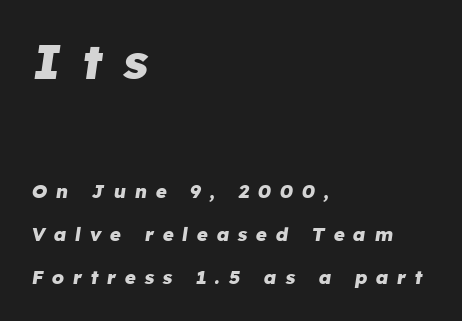
Think of a printed novel: that variable character pitch is what you see here. The designer gave the opening block more size than the closing block. Words appear elongated and porous because spacing is wide. Anything drawn beneath the words? Only blank space. How heavy is the stroke? Heavy — this is a bold. Tall strokes in this sample are angled rather than plumb.
